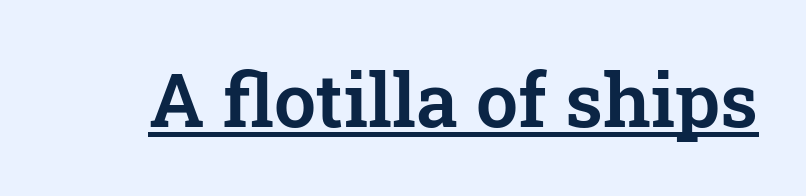
Q: Is the text italic (slanted)? A: No, it is upright.
Q: Is the typeface a serif or a sans-serif typeface? A: Serif.
Q: Is the text underlined? A: Yes.
Q: Is the spacing between letters normal or unusually wide? A: Normal.
Q: Width (condensed, normal, or wide)? A: Normal.
Q: Stroke contrast? A: Low.
Q: x-height? A: Medium.
Q: Monospaced? A: No.
